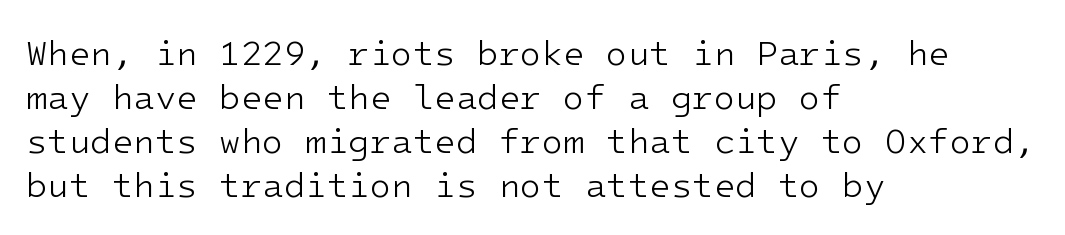
Q: Is the text bold? A: No.
Q: Is the text italic (slanted)? A: No, it is upright.
Q: Is the typeface a serif or a sans-serif typeface? A: Sans-serif.
Q: Is the text underlined? A: No.
Q: How is the paragraph aligned? A: Left-aligned.
Q: Is the spacing between letters normal or unusually wide? A: Normal.
Q: Is the spacing between lines tight, normal or loose? A: Normal.
Q: Width (condensed, normal, or wide)? A: Normal.
Q: Stroke contrast? A: Low.
Q: x-height? A: Medium.
Q: Monospaced? A: Yes.
